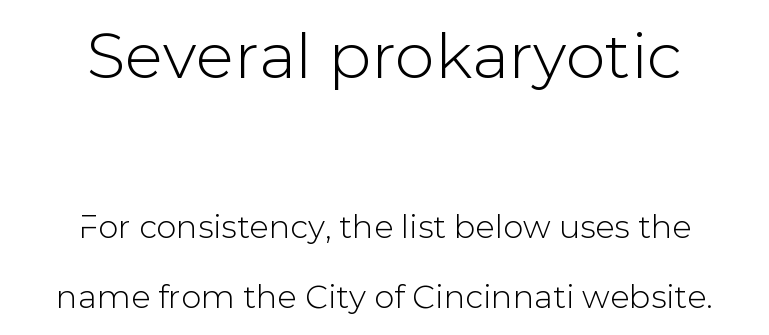
{"serif": "no", "italic": "no", "width": "normal", "stroke_contrast": "low", "x_height": "medium", "monospaced": "no", "underline": "no", "align": "center", "line_spacing": "loose", "line_spacing_ratio": 2.21, "letter_spacing": "normal", "letter_spacing_em": 0.0, "larger_block": "first", "size_ratio": 1.97, "glyph_px": 63}
